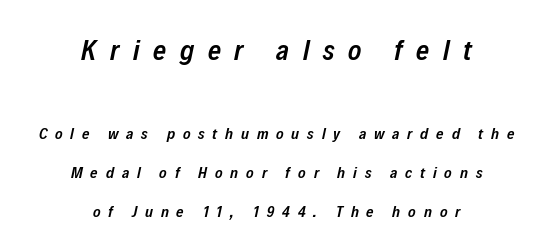
Q: Is the text bold? A: Semi-bold.
Q: Is the text italic (slanted)? A: Yes, it leans right by about 12 degrees.
Q: Is the text underlined? A: No.
Q: How is the paragraph aligned? A: Centered.
Q: Is the spacing between letters normal or unusually wide? A: Unusually wide.
Q: Is the spacing between lines tight, normal or loose? A: Loose.
Q: Which block of text is set in a larger size, the first (top) or the second (bottom)? A: The first (top) one.
Q: Width (condensed, normal, or wide)? A: Condensed.
Q: Stroke contrast? A: Low.
Q: x-height? A: Medium.
Q: Monospaced? A: No.
